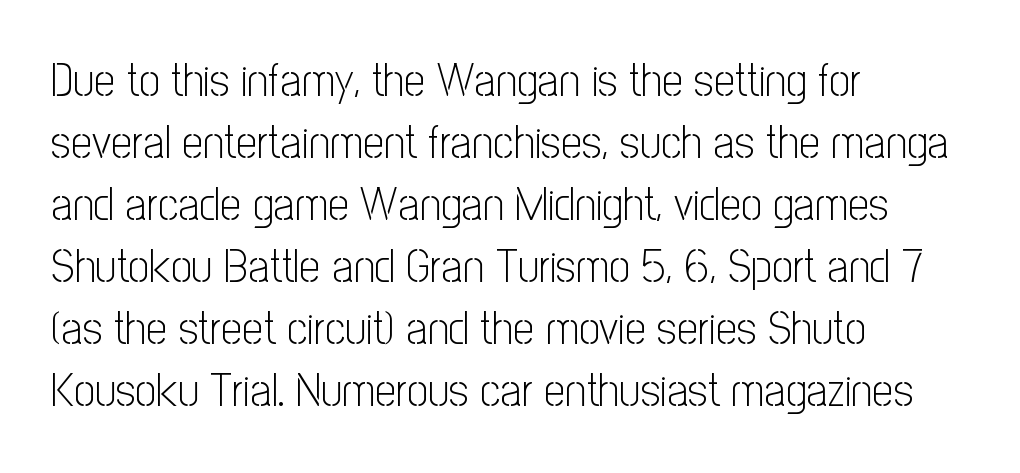
{"serif": "no", "italic": "no", "bold": "no", "weight": "light", "width": "condensed", "stroke_contrast": "low", "x_height": "medium", "monospaced": "no", "underline": "no", "align": "left", "line_spacing": "normal", "line_spacing_ratio": 1.32, "letter_spacing": "normal", "letter_spacing_em": 0.0, "glyph_px": 47}
